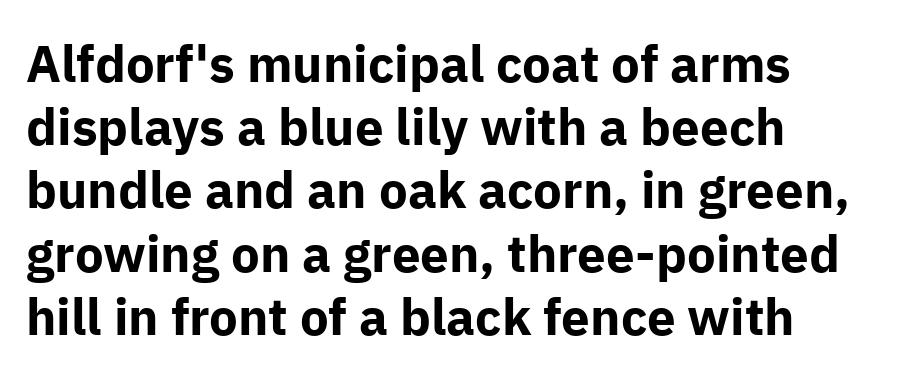
{"serif": "no", "italic": "no", "bold": "yes", "weight": "bold", "width": "normal", "stroke_contrast": "low", "x_height": "medium", "monospaced": "no", "underline": "no", "align": "left", "line_spacing_ratio": 1.24, "letter_spacing": "normal", "letter_spacing_em": 0.0, "glyph_px": 51}
